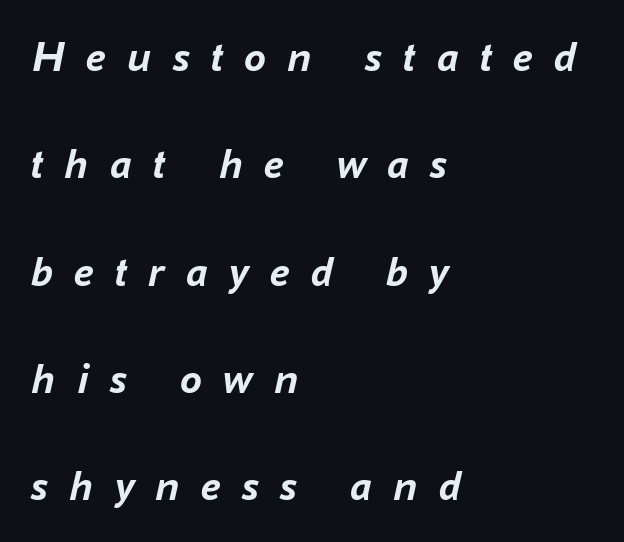
How are the letters spaced? Widely, with obvious added tracking. The letters are slanted; this is an italic face. Heft: maximum for text — a bold. Beneath every word, the page is bare.
